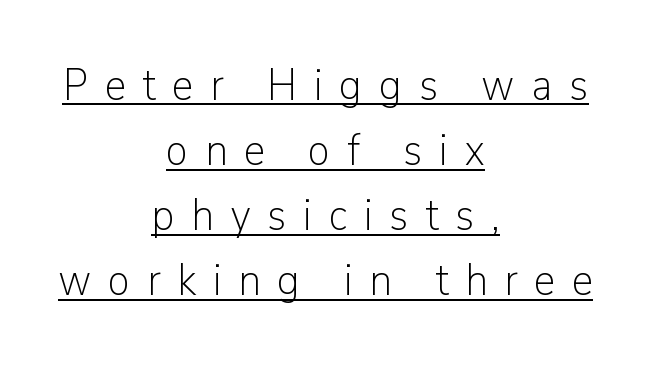
{"serif": "no", "italic": "no", "bold": "no", "weight": "light", "width": "normal", "stroke_contrast": "low", "x_height": "medium", "monospaced": "no", "underline": "yes", "align": "center", "line_spacing": "normal", "line_spacing_ratio": 1.48, "letter_spacing": "wide", "letter_spacing_em": 0.38, "glyph_px": 44}
